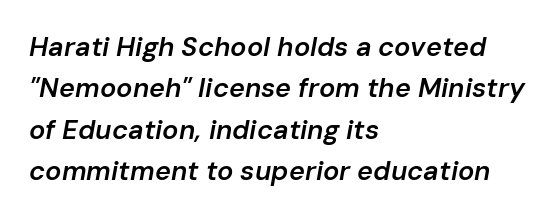
Q: Is the text bold? A: Semi-bold.
Q: Is the text italic (slanted)? A: Yes, it leans right by about 10 degrees.
Q: Is the text underlined? A: No.
Q: How is the paragraph aligned? A: Left-aligned.
Q: Is the spacing between letters normal or unusually wide? A: Normal.
Q: Is the spacing between lines tight, normal or loose? A: Normal.
